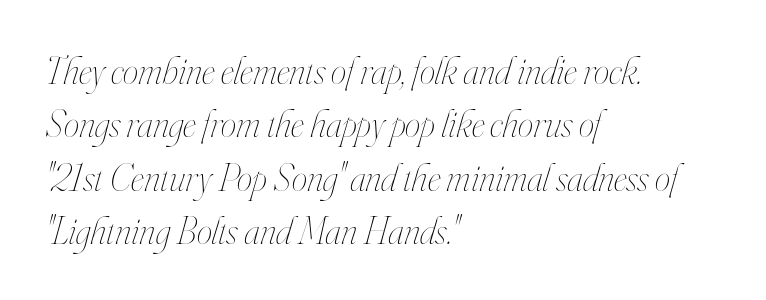
{"italic": "yes", "lean": "right", "slant_degrees": 16, "bold": "no", "weight": "thin", "width": "condensed", "stroke_contrast": "high", "x_height": "small", "monospaced": "no", "underline": "no", "align": "left", "line_spacing": "normal", "line_spacing_ratio": 1.37, "letter_spacing": "normal", "letter_spacing_em": 0.0, "glyph_px": 39}
